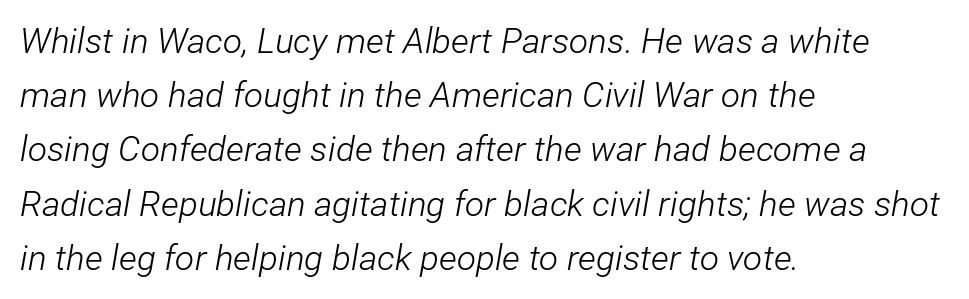
Leftover space on each line is placed entirely after the last word. These lines keep a tight, regular rhythm from letter to letter. Has an underline been added? It has not. The font sits on the lighter half of the weight spectrum, regular included.
